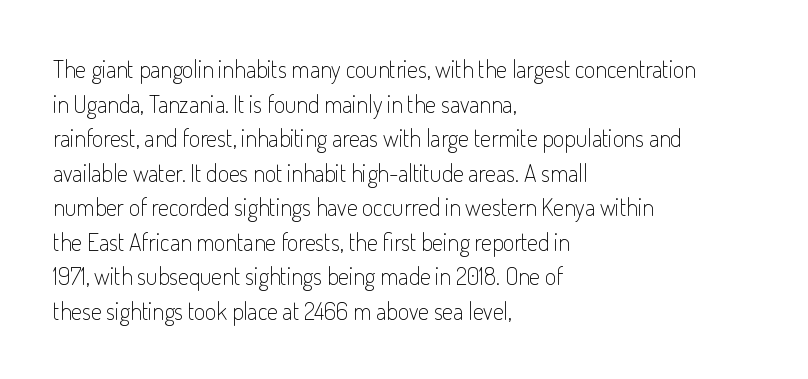
{"italic": "no", "bold": "no", "underline": "no", "align": "left", "line_spacing": "normal", "line_spacing_ratio": 1.44, "letter_spacing": "normal", "letter_spacing_em": 0.0, "glyph_px": 24}
